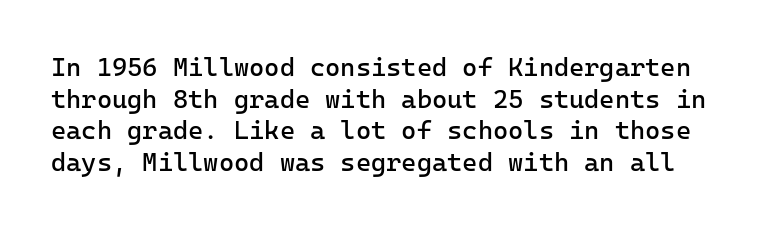
{"italic": "no", "bold": "no", "underline": "no", "line_spacing_ratio": 1.22, "letter_spacing": "normal", "letter_spacing_em": 0.0, "glyph_px": 26}
